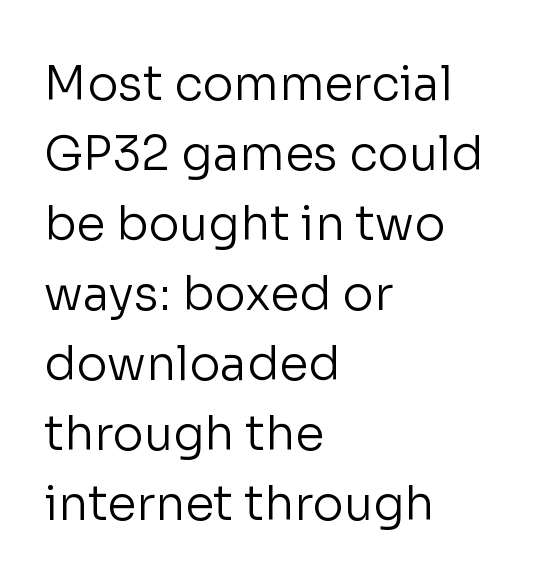
The image shows 47 px regular-weight sans-serif type, upright; set left-aligned, normal line spacing (1.49x), normal letter spacing, not underlined; low stroke contrast and a medium x-height.
